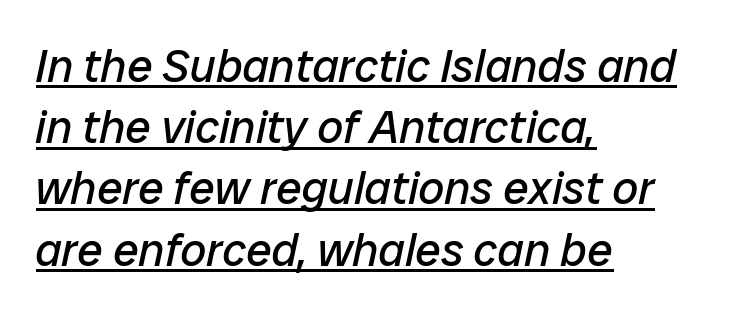
Nothing unusual about the tracking: characters are spaced as the font intends. Looks like regular typesetting: each glyph gets only the width it needs. Heft: none added — not bold. Check the space under the baseline: a stroke is drawn there. Designer's note — italics engaged. Compared with typical paragraphs, the rows here are spaced about the same.
